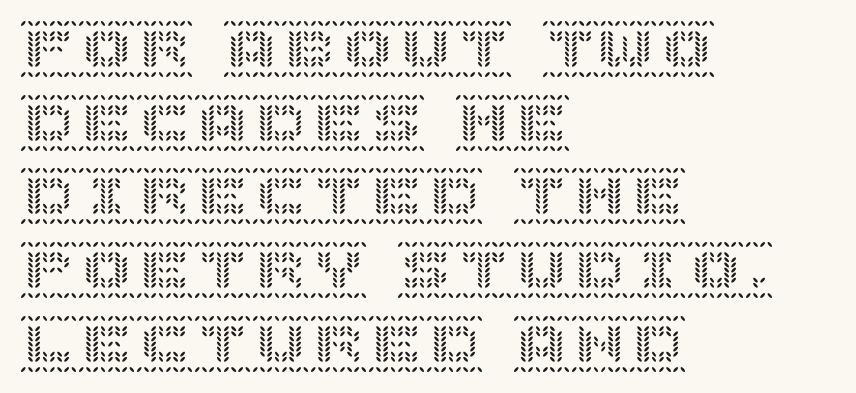
Q: Is the text italic (slanted)? A: No, it is upright.
Q: Is the text underlined? A: No.
Q: How is the paragraph aligned? A: Left-aligned.
Q: Is the spacing between letters normal or unusually wide? A: Normal.
Q: Is the spacing between lines tight, normal or loose? A: Normal.
Q: Width (condensed, normal, or wide)? A: Normal.
Q: x-height? A: Large.
